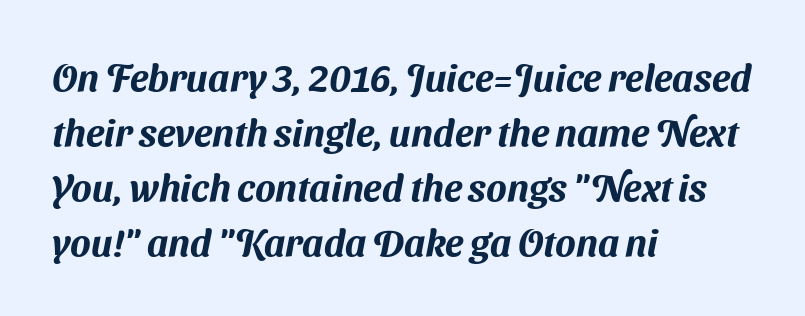
The image shows 38 px sans-serif type; set left-aligned, normal line spacing (1.45x), normal letter spacing, not underlined; medium stroke contrast and a medium x-height.
